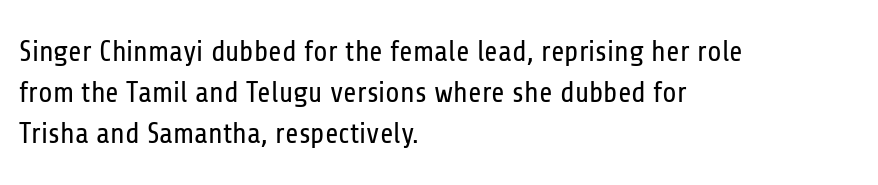
Q: Is the text bold? A: No.
Q: Is the text italic (slanted)? A: No, it is upright.
Q: Is the typeface a serif or a sans-serif typeface? A: Sans-serif.
Q: Is the text underlined? A: No.
Q: How is the paragraph aligned? A: Left-aligned.
Q: Is the spacing between letters normal or unusually wide? A: Normal.
Q: Is the spacing between lines tight, normal or loose? A: Normal.
Q: Width (condensed, normal, or wide)? A: Condensed.
Q: Stroke contrast? A: Low.
Q: x-height? A: Medium.
Q: Monospaced? A: No.
